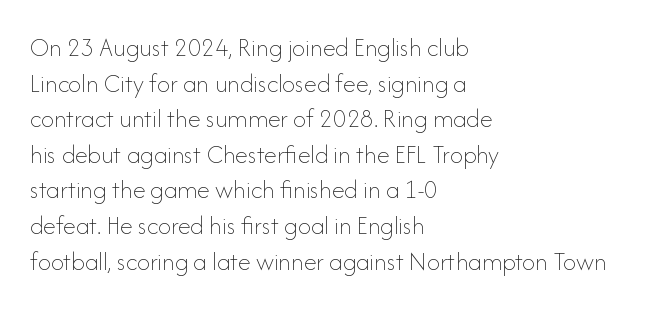
Q: Is the text bold? A: No.
Q: Is the text italic (slanted)? A: No, it is upright.
Q: Is the text underlined? A: No.
Q: How is the paragraph aligned? A: Left-aligned.
Q: Is the spacing between letters normal or unusually wide? A: Normal.
Q: Is the spacing between lines tight, normal or loose? A: Normal.
